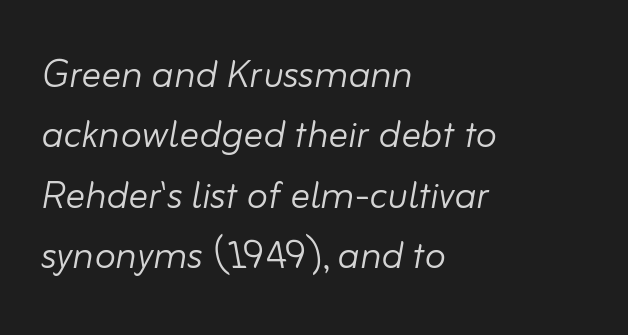
There's an unmistakable incline to the writing here. Ink coverage per letter is moderate at most. Layout note: lines flush left. No word sits above an underline.
